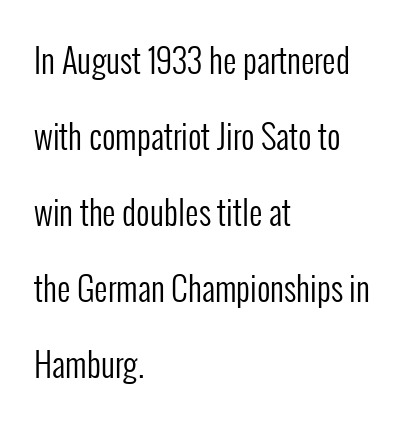
A classic flush-left, rag-right setting is used for this passage. If you drew a line through each stem, it would be perfectly vertical. What kind of face is this? One without serifs — a sans. What stands out about the letter spacing? Nothing — it is the standard amount. Each new line begins a long way beneath the previous one.
